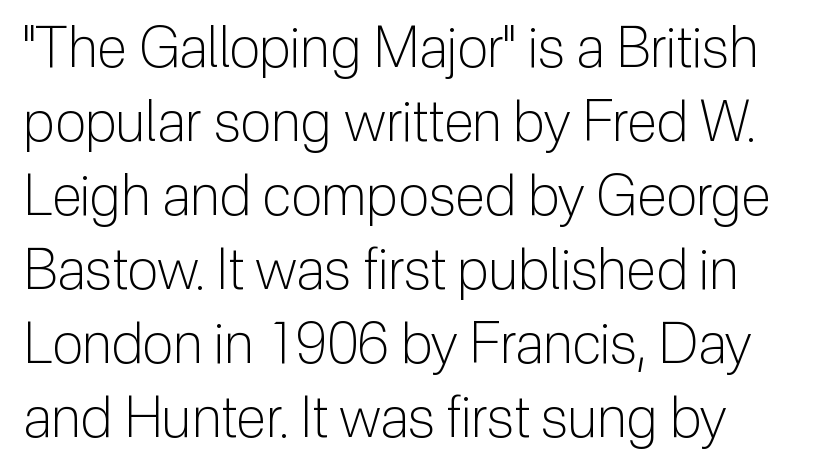
{"serif": "no", "italic": "no", "bold": "no", "weight": "light", "width": "normal", "stroke_contrast": "low", "x_height": "medium", "monospaced": "no", "underline": "no", "align": "left", "line_spacing": "normal", "line_spacing_ratio": 1.32, "letter_spacing": "normal", "letter_spacing_em": 0.0, "glyph_px": 56}
